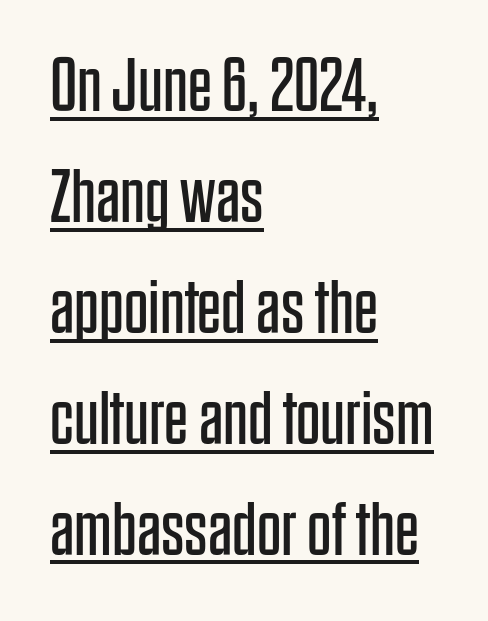
The image shows 76 px regular-weight, condensed sans-serif type, upright; set left-aligned, normal line spacing (1.46x), normal letter spacing, underlined; low stroke contrast and a large x-height.
